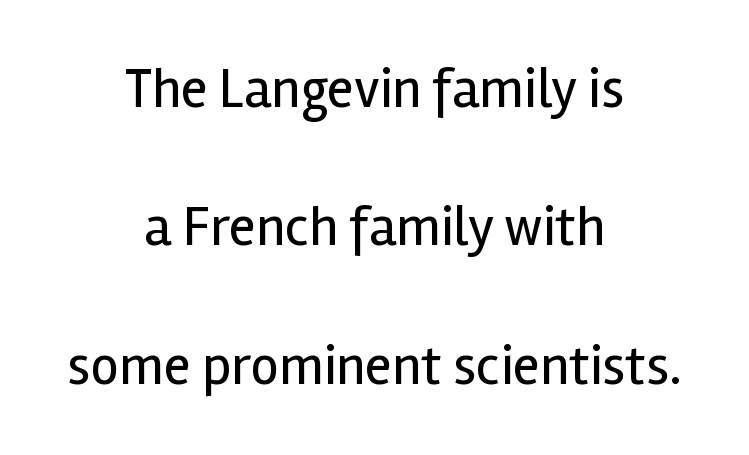
The image shows 56 px regular-weight sans-serif type, upright; set centered, loose line spacing (2.47x), normal letter spacing, not underlined; a medium x-height.
